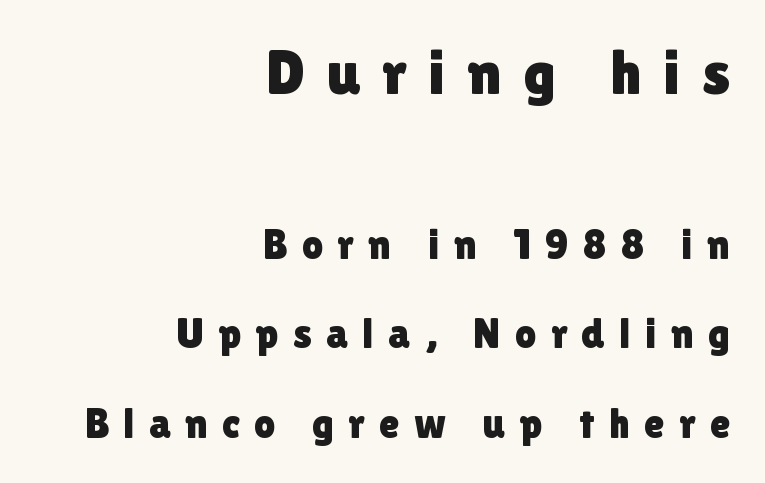
The image shows 63 px sans-serif type, upright; set right-aligned, loose line spacing (2.13x), unusually wide letter spacing (+0.34 em), not underlined; the first (top) block is 1.5x larger; a medium x-height.
